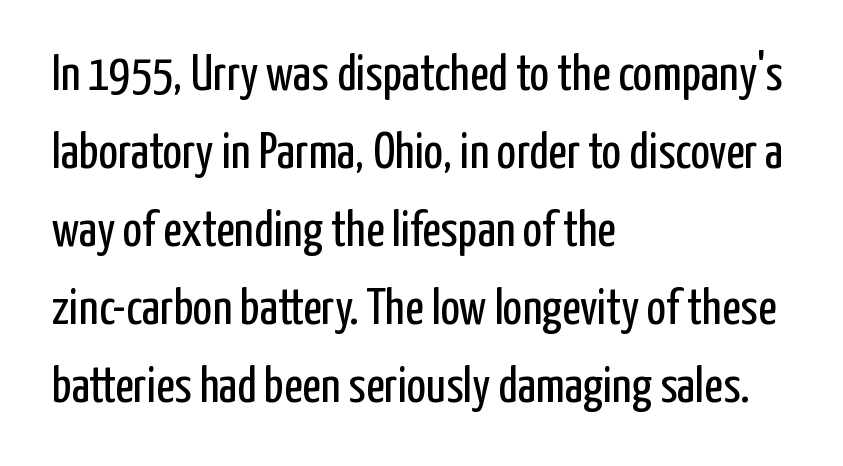
The image shows 51 px regular-weight, condensed sans-serif type, upright; set left-aligned, normal line spacing (1.53x), normal letter spacing, not underlined; low stroke contrast and a medium x-height.
